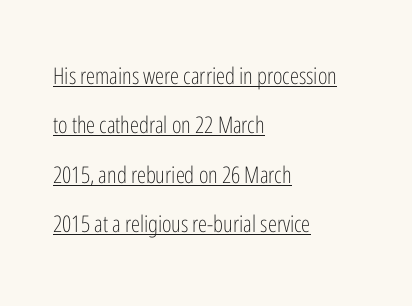
The image shows 23 px text type, upright; set left-aligned, loose line spacing (2.15x), normal letter spacing, underlined.
